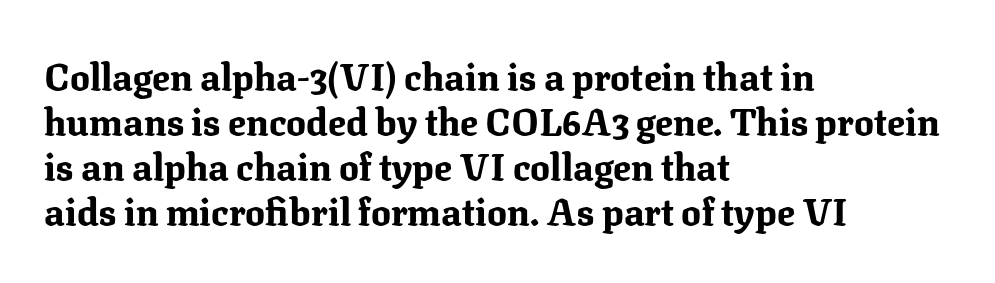
The image shows 37 px bold serif type, upright; set left-aligned, line spacing 1.22x, normal letter spacing, not underlined; medium stroke contrast and a medium x-height.
